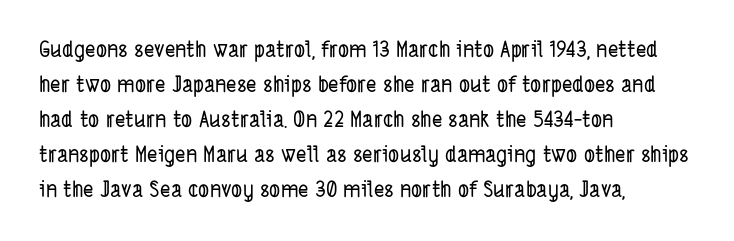
{"underline": "no", "align": "left", "line_spacing": "normal", "line_spacing_ratio": 1.59, "letter_spacing": "normal", "letter_spacing_em": 0.0, "glyph_px": 22}
